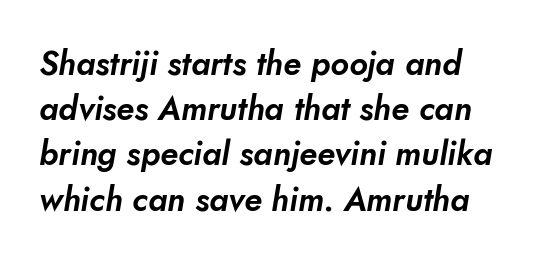
The image shows 33 px sans-serif type; set left-aligned, normal line spacing (1.37x), normal letter spacing, not underlined; low stroke contrast and a small x-height.
